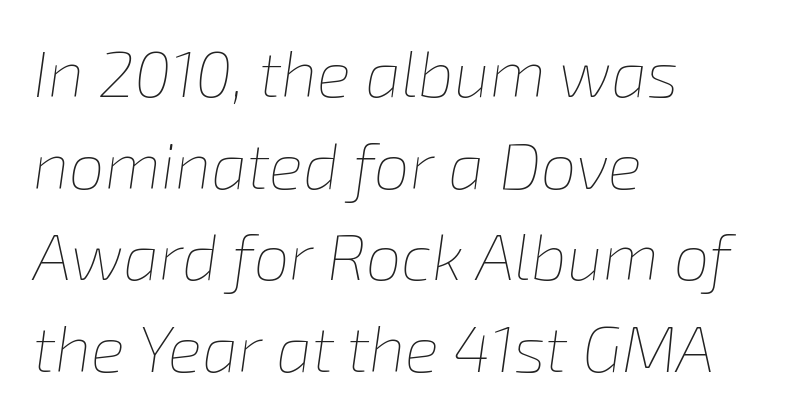
This sample has the flowing, uneven cadence of proportional lettering. A bare baseline throughout the passage. These lines stack with their left ends in a neat column. Does extra space separate the letters? No, they use regular spacing. A quiet, ordinary-to-light weight characterises the typeface. In terms of leading, this rendering sits right in the middle.
